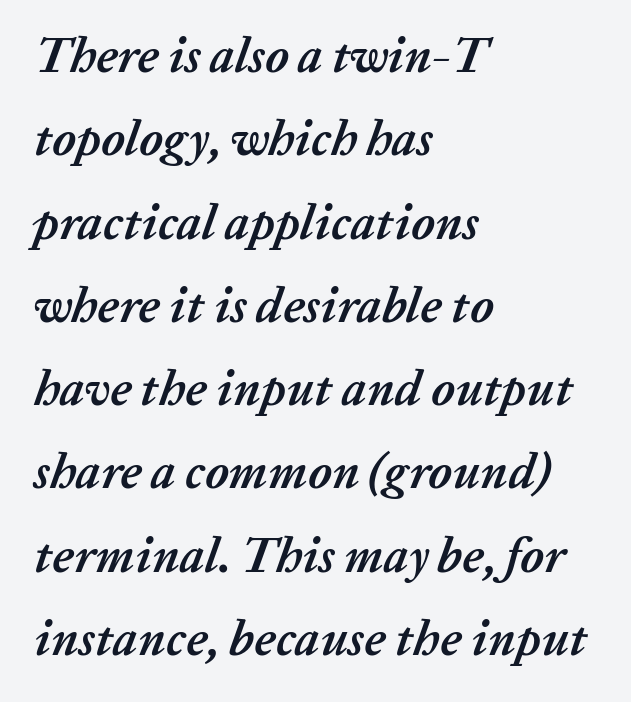
The image shows 49 px semibold type, italic (leaning right); set left-aligned, normal line spacing (1.7x), normal letter spacing, not underlined; low stroke contrast and a medium x-height.
